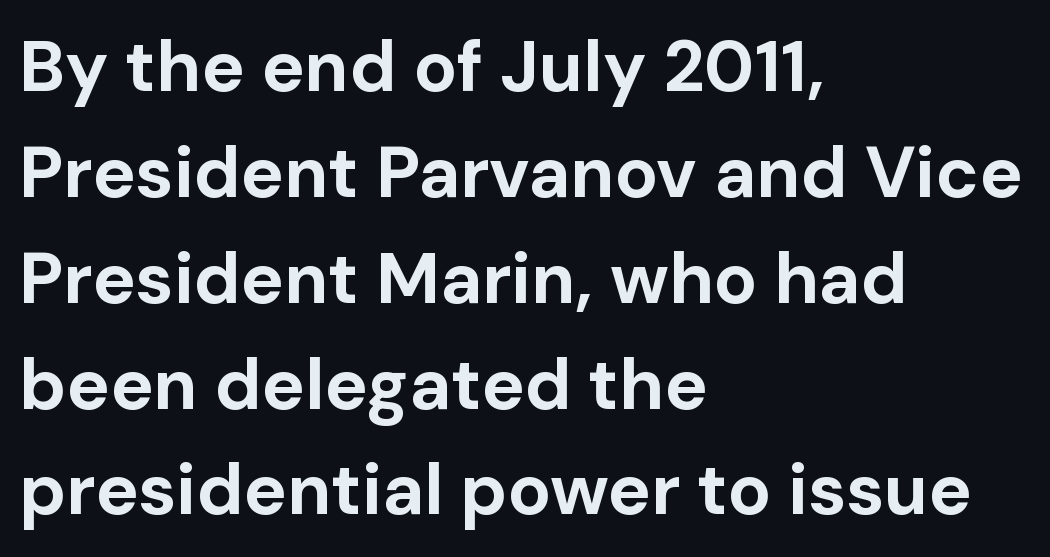
The compositor pushed each line to the left boundary. Each letter keeps its own natural width here, so spacing adapts to shape. In terms of letterform style, serifs are entirely absent. Words appear dense and cohesive because spacing is normal. A dark, heavy texture on the line: the type is bold. Does the lettering tilt? It doesn't — this is upright.
